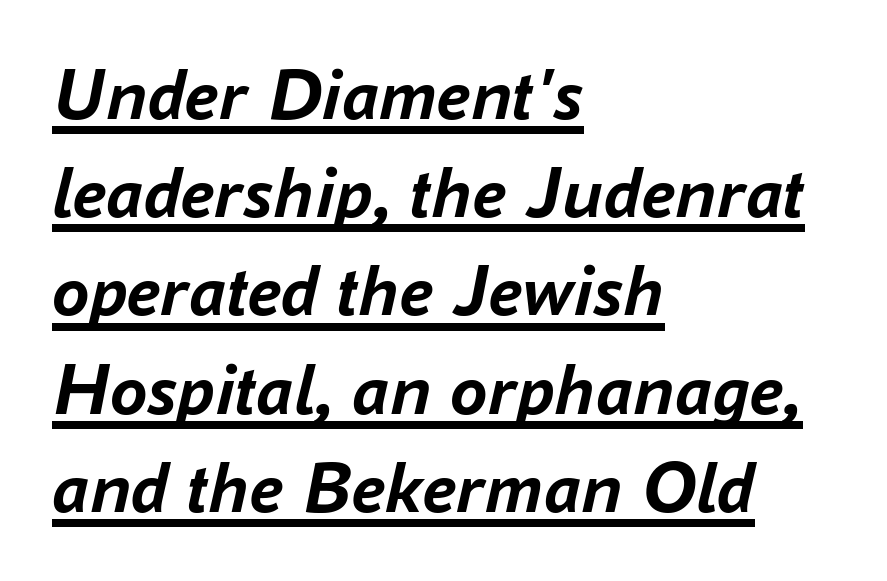
Notice how the passage keeps a crisp vertical edge on the left only. The face used here is rendered with its standard letterfit. The whole block is typeset with a tilt. The passage shown stacks its lines at a standard gap. How heavy is the stroke? Heavy — this is a bold. Underline: present.
